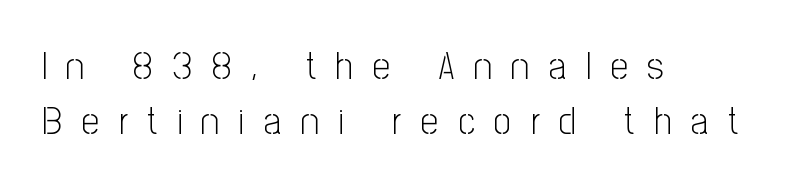
The image shows 39 px light, condensed sans-serif type, upright; set left-aligned, normal line spacing (1.41x), unusually wide letter spacing (+0.5 em), not underlined; low stroke contrast and a medium x-height.
